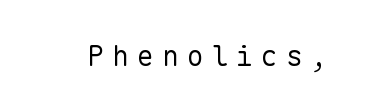
No extra ink here — the face is not bold. Spacing between characters has been opened up far beyond the box default. The space beneath each line is pristine and unruled. This sample has the even, mechanical cadence of fixed-width lettering. Note: no serifs on the glyphs. The specimen reads as upright at a glance.
